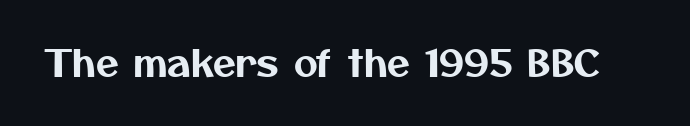
Q: Is the typeface a serif or a sans-serif typeface? A: Sans-serif.
Q: Is the text underlined? A: No.
Q: Is the spacing between letters normal or unusually wide? A: Normal.
Q: Width (condensed, normal, or wide)? A: Normal.
Q: Stroke contrast? A: Medium.
Q: x-height? A: Medium.
Q: Monospaced? A: No.
